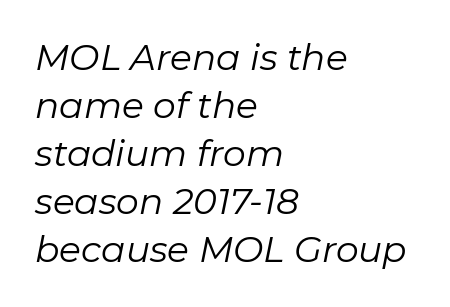
Q: Is the text bold? A: No.
Q: Is the text italic (slanted)? A: Yes, it leans right by about 11 degrees.
Q: Is the text underlined? A: No.
Q: How is the paragraph aligned? A: Left-aligned.
Q: Is the spacing between letters normal or unusually wide? A: Normal.
Q: Is the spacing between lines tight, normal or loose? A: Normal.
Q: Width (condensed, normal, or wide)? A: Normal.
Q: Stroke contrast? A: Low.
Q: x-height? A: Medium.
Q: Monospaced? A: No.
